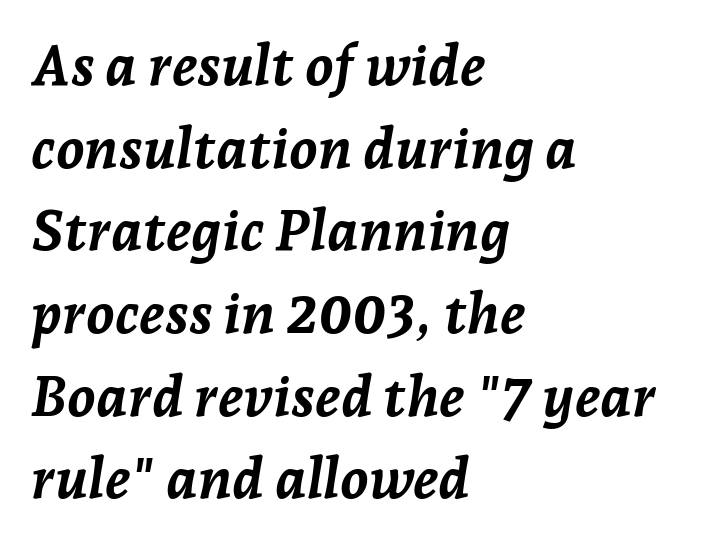
Each letter keeps its own natural width here, so spacing adapts to shape. The passage shown stacks its lines at a standard gap. Quick note: italic. Caption: standard tracking, unaltered.
